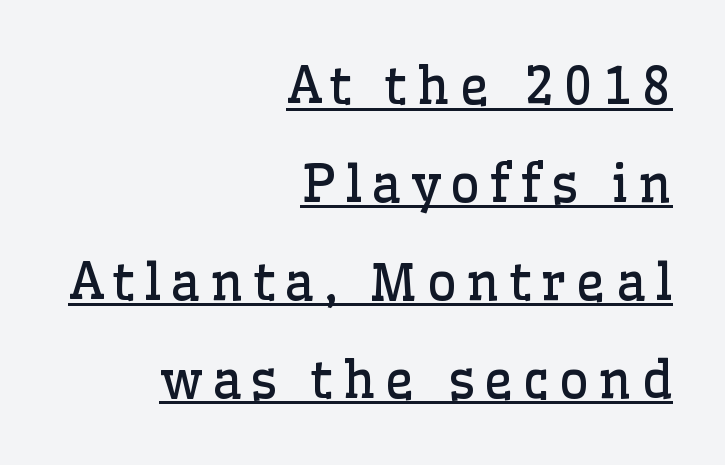
The image shows 51 px regular-weight serif type, upright; set right-aligned, loose line spacing (1.92x), underlined; low stroke contrast and a medium x-height.
